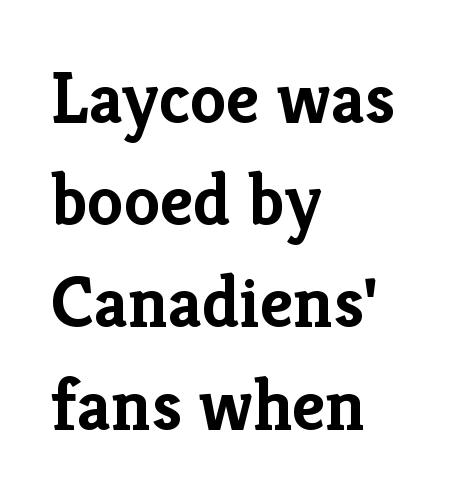
The image shows 73 px semibold serif type, upright; set left-aligned, normal line spacing (1.4x), normal letter spacing, not underlined; low stroke contrast and a medium x-height.
